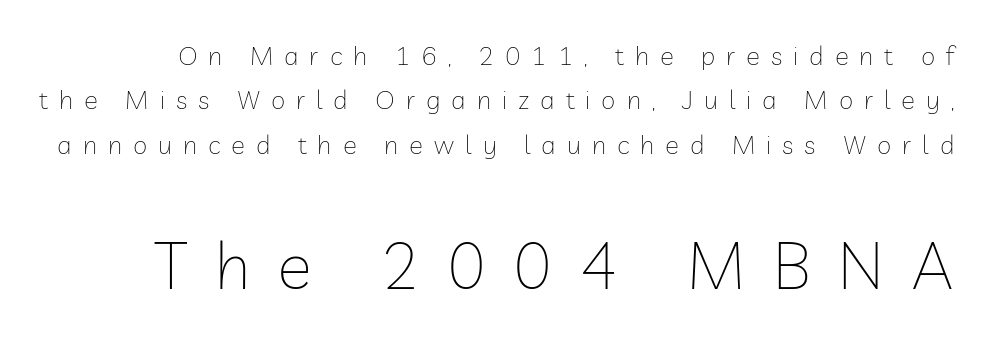
Q: Is the text bold? A: No.
Q: Is the text italic (slanted)? A: No, it is upright.
Q: Is the typeface a serif or a sans-serif typeface? A: Sans-serif.
Q: Is the text underlined? A: No.
Q: Is the spacing between letters normal or unusually wide? A: Unusually wide.
Q: Which block of text is set in a larger size, the first (top) or the second (bottom)? A: The second (bottom) one.
Q: Width (condensed, normal, or wide)? A: Normal.
Q: Stroke contrast? A: Low.
Q: x-height? A: Medium.
Q: Monospaced? A: No.
